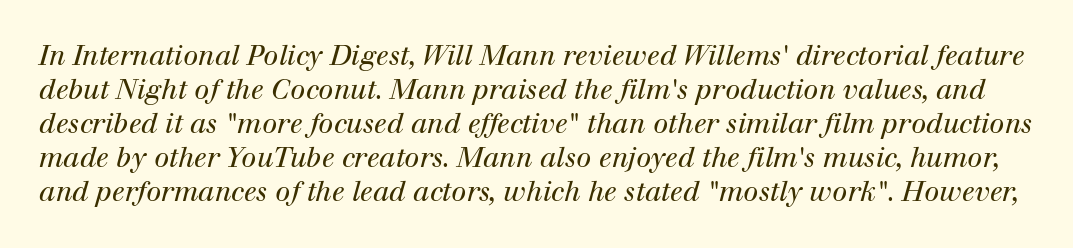
Q: Is the text bold? A: No.
Q: Is the text italic (slanted)? A: Yes, it leans right by about 12 degrees.
Q: Is the text underlined? A: No.
Q: Is the spacing between letters normal or unusually wide? A: Normal.
Q: Is the spacing between lines tight, normal or loose? A: Normal.
